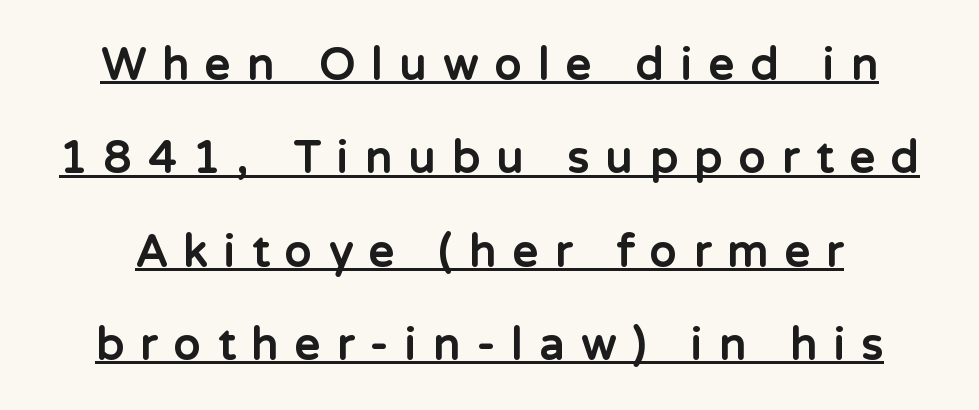
The face used here appears with an underline applied. Serifs: no, the terminals of the letterforms are clean. Heavy, bold letterforms. Rendered with straight, roman letterforms. The gaps between neighbouring characters are conspicuously large.
